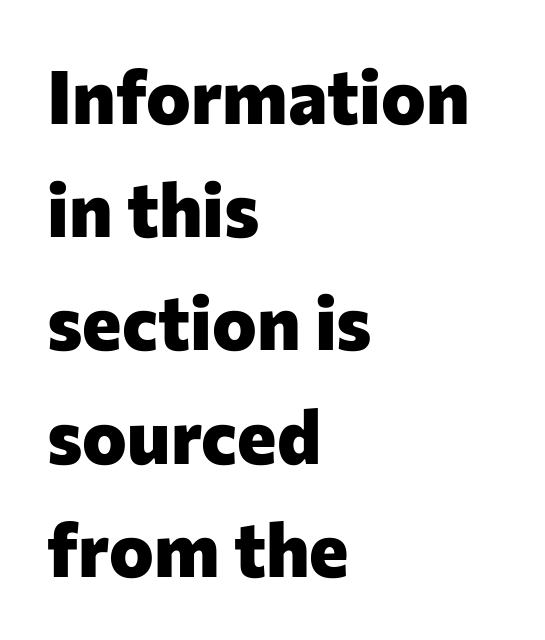
Set as a true bold cut, around the 700 mark. Think of a printed novel: that variable character pitch is what you see here. These lines are composed in type without serifs. In terms of leading, this rendering sits right in the middle.
